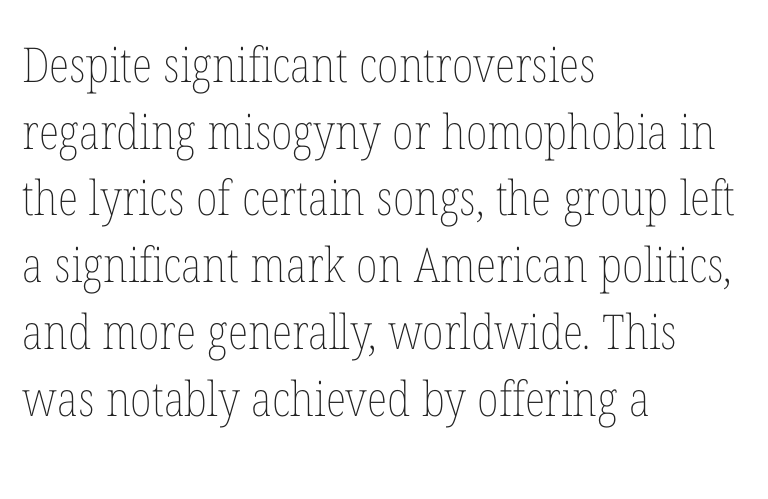
Q: Is the text bold? A: No.
Q: Is the text italic (slanted)? A: No, it is upright.
Q: Is the text underlined? A: No.
Q: How is the paragraph aligned? A: Left-aligned.
Q: Is the spacing between letters normal or unusually wide? A: Normal.
Q: Is the spacing between lines tight, normal or loose? A: Normal.
Q: Width (condensed, normal, or wide)? A: Condensed.
Q: Stroke contrast? A: Low.
Q: x-height? A: Medium.
Q: Monospaced? A: No.
